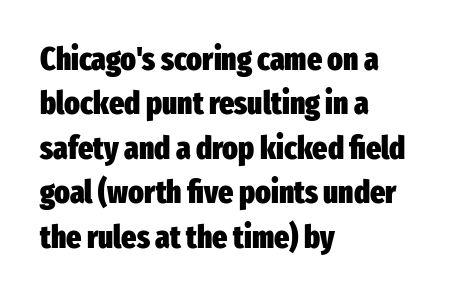
{"serif": "no", "italic": "no", "bold": "yes", "weight": "heavy", "width": "condensed", "stroke_contrast": "low", "x_height": "medium", "monospaced": "no", "underline": "no", "align": "left", "line_spacing": "normal", "line_spacing_ratio": 1.39, "letter_spacing": "normal", "letter_spacing_em": 0.0, "glyph_px": 32}
